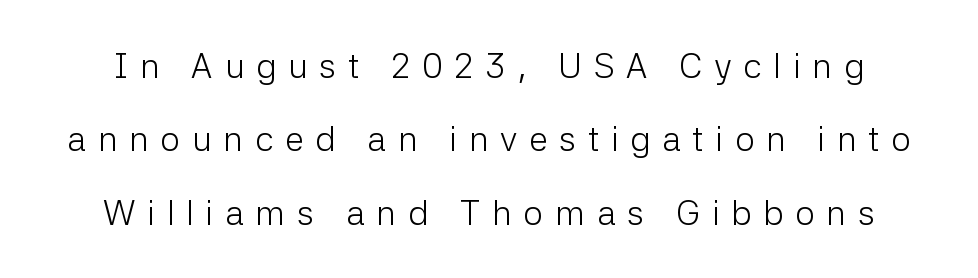
Examine the stroke ends and you'll find no serifs. A typesetter would call this heavily tracked-out type. Weight class: somewhere from thin through regular. The space beneath each line is pristine and unruled. Do the characters align in a grid? No, the font is proportional. Designer's note — italics off, roman on.
